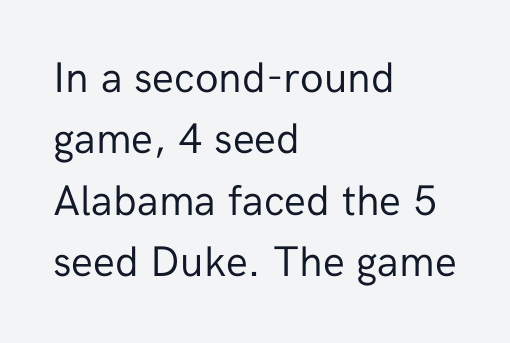
{"serif": "no", "italic": "no", "bold": "no", "weight": "regular", "width": "normal", "stroke_contrast": "low", "x_height": "medium", "monospaced": "no", "underline": "no", "align": "left", "line_spacing": "normal", "line_spacing_ratio": 1.43, "letter_spacing": "normal", "letter_spacing_em": 0.0, "glyph_px": 43}
